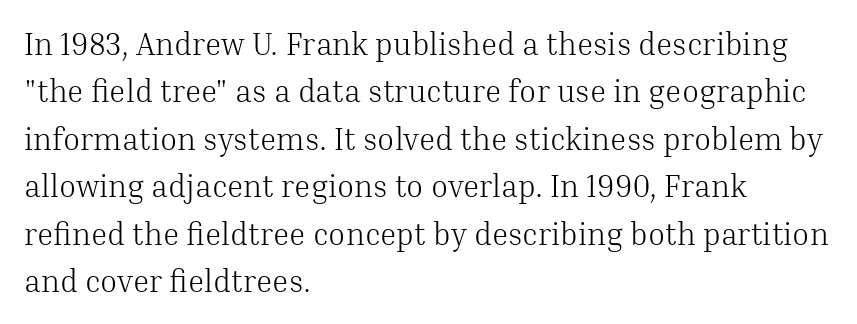
Q: Is the text bold? A: No.
Q: Is the text italic (slanted)? A: No, it is upright.
Q: Is the typeface a serif or a sans-serif typeface? A: Serif.
Q: Is the text underlined? A: No.
Q: How is the paragraph aligned? A: Left-aligned.
Q: Is the spacing between letters normal or unusually wide? A: Normal.
Q: Is the spacing between lines tight, normal or loose? A: Normal.
Q: Width (condensed, normal, or wide)? A: Normal.
Q: Stroke contrast? A: Medium.
Q: x-height? A: Medium.
Q: Monospaced? A: No.
